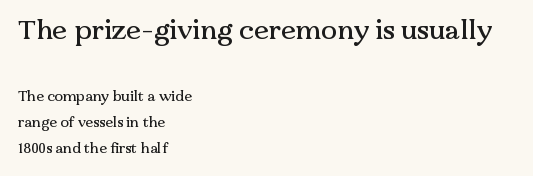
Q: Is the text italic (slanted)? A: No, it is upright.
Q: Is the text underlined? A: No.
Q: How is the paragraph aligned? A: Left-aligned.
Q: Is the spacing between letters normal or unusually wide? A: Normal.
Q: Which block of text is set in a larger size, the first (top) or the second (bottom)? A: The first (top) one.
